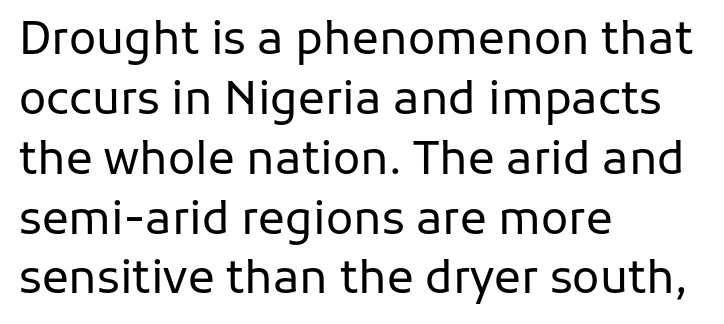
Is the stroke heavy? The answer is a plain regular-or-lighter. Plain, unruled lines of type. A normal amount of white space separates one row of letters from the next. When letters stand straight like this, we call the style roman or upright. Note the varied advance widths — an 'i' is clearly narrower than an 'm'. Line beginnings align vertically; line endings do not.
